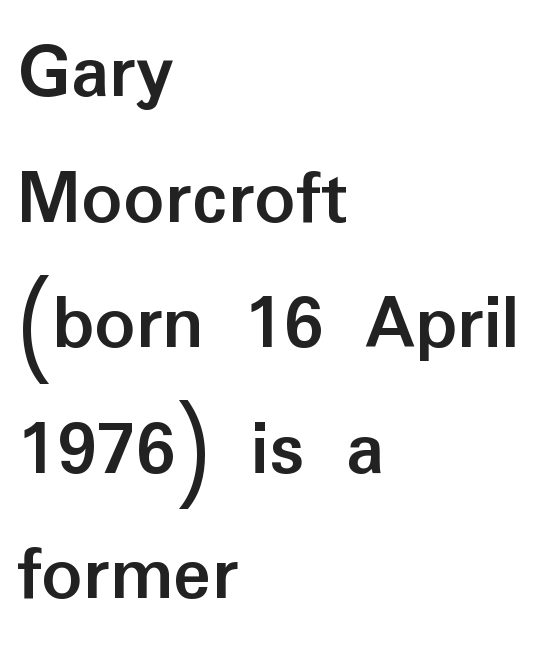
Q: Is the text bold? A: Yes.
Q: Is the text italic (slanted)? A: No, it is upright.
Q: Is the typeface a serif or a sans-serif typeface? A: Sans-serif.
Q: Is the text underlined? A: No.
Q: How is the paragraph aligned? A: Left-aligned.
Q: Is the spacing between letters normal or unusually wide? A: Normal.
Q: Is the spacing between lines tight, normal or loose? A: Normal.
Q: Width (condensed, normal, or wide)? A: Normal.
Q: Stroke contrast? A: Low.
Q: x-height? A: Medium.
Q: Monospaced? A: No.
